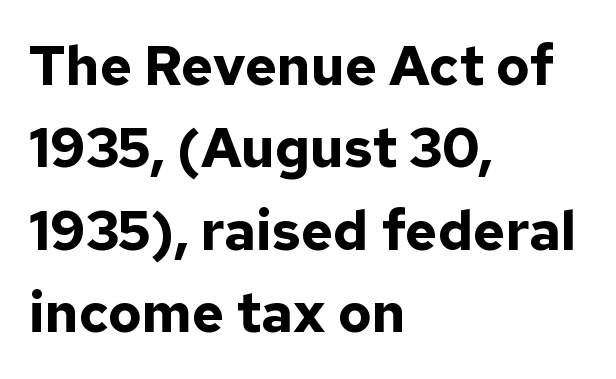
Q: Is the text bold? A: Yes.
Q: Is the text italic (slanted)? A: No, it is upright.
Q: Is the typeface a serif or a sans-serif typeface? A: Sans-serif.
Q: Is the text underlined? A: No.
Q: How is the paragraph aligned? A: Left-aligned.
Q: Is the spacing between letters normal or unusually wide? A: Normal.
Q: Is the spacing between lines tight, normal or loose? A: Normal.
Q: Width (condensed, normal, or wide)? A: Normal.
Q: Stroke contrast? A: Low.
Q: x-height? A: Medium.
Q: Monospaced? A: No.
